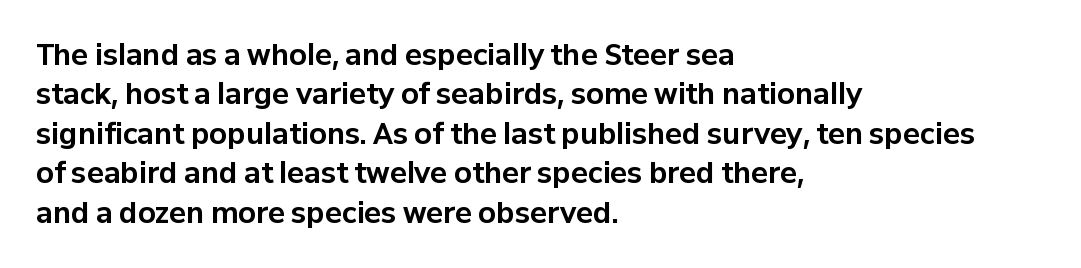
The image shows 28 px bold sans-serif type, upright; set left-aligned, normal line spacing (1.41x), normal letter spacing, not underlined; low stroke contrast and a medium x-height.
